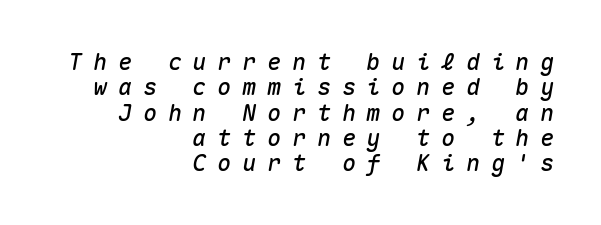
Leftover space on each line is placed entirely before the opening word. The lines are packed closely together with very little leading. Emphasis-style slanted type is in use. Caption: expanded tracking, letters set apart.
